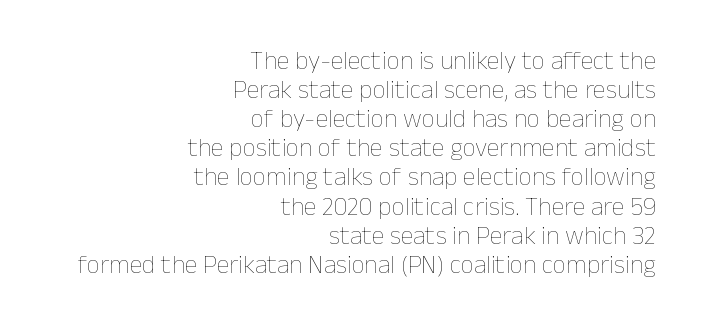
{"italic": "no", "bold": "no", "underline": "no", "align": "right", "line_spacing": "tight", "line_spacing_ratio": 1.12, "letter_spacing": "normal", "letter_spacing_em": 0.0, "glyph_px": 26}
